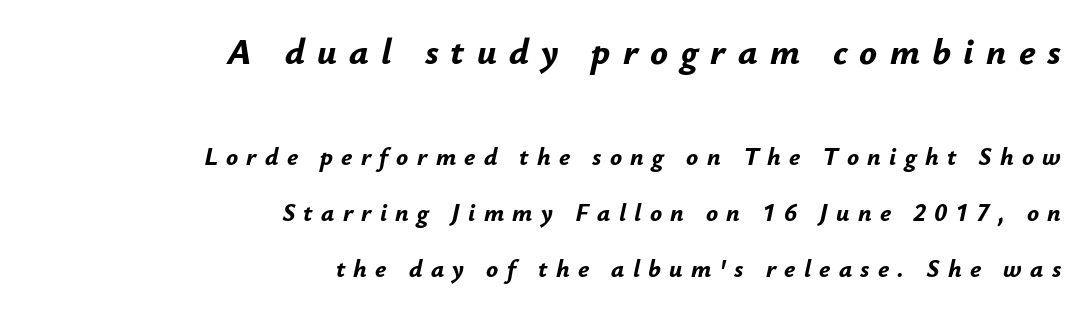
{"italic": "yes", "lean": "right", "slant_degrees": 12, "bold": "yes", "weight": "bold", "width": "normal", "stroke_contrast": "low", "x_height": "small", "monospaced": "no", "underline": "no", "align": "right", "line_spacing": "loose", "line_spacing_ratio": 2.25, "letter_spacing": "wide", "letter_spacing_em": 0.33, "larger_block": "first", "size_ratio": 1.48, "glyph_px": 37}
